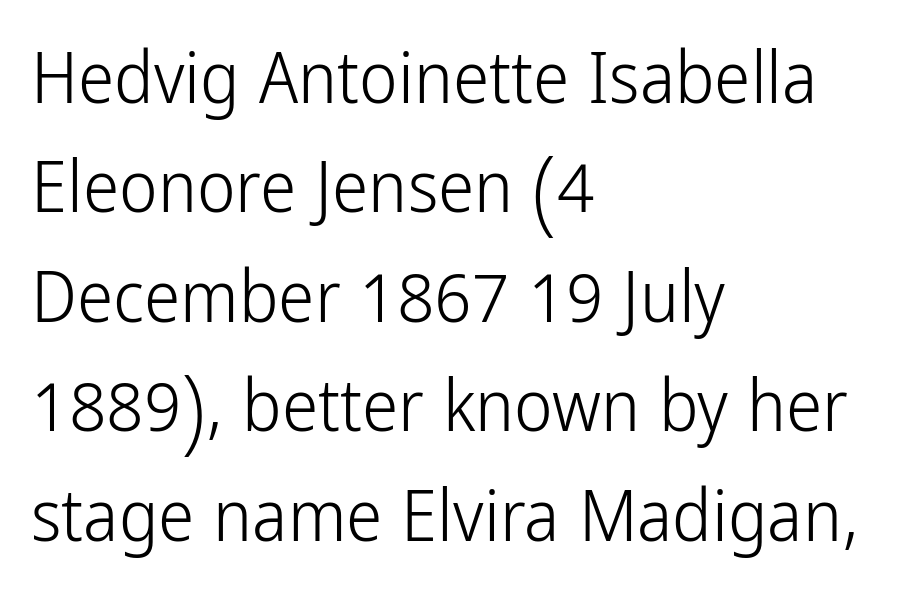
Q: Is the text bold? A: No.
Q: Is the text italic (slanted)? A: No, it is upright.
Q: Is the typeface a serif or a sans-serif typeface? A: Sans-serif.
Q: Is the text underlined? A: No.
Q: How is the paragraph aligned? A: Left-aligned.
Q: Is the spacing between letters normal or unusually wide? A: Normal.
Q: Is the spacing between lines tight, normal or loose? A: Normal.
Q: Width (condensed, normal, or wide)? A: Condensed.
Q: Stroke contrast? A: Low.
Q: x-height? A: Medium.
Q: Monospaced? A: No.
